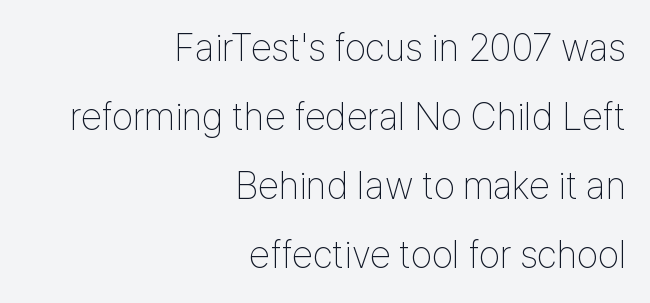
Honestly, there is no underline to notice here at all. Is this a fixed-width face? No — the glyphs have proportional, varying widths. Default kerning and tracking; the words read as compact shapes. The rendering anchors every line to the right-hand side.
